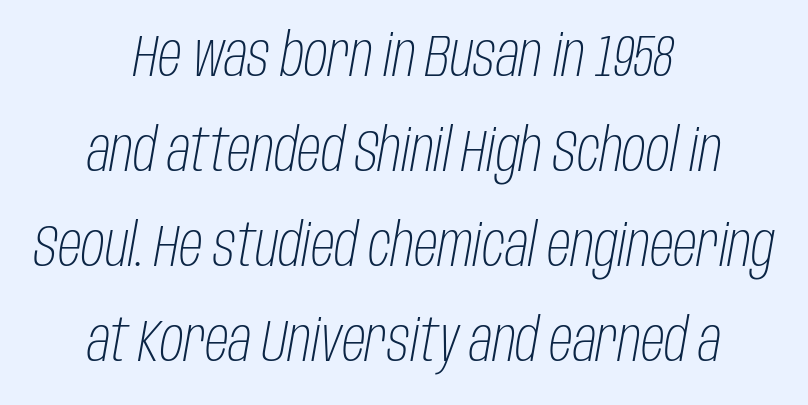
{"italic": "yes", "lean": "right", "slant_degrees": 10, "bold": "no", "weight": "light", "width": "condensed", "stroke_contrast": "low", "x_height": "large", "monospaced": "no", "underline": "no", "align": "center", "line_spacing": "normal", "line_spacing_ratio": 1.61, "letter_spacing": "normal", "letter_spacing_em": 0.0, "glyph_px": 59}
